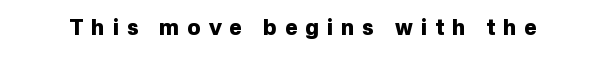
Q: Is the text bold? A: Yes.
Q: Is the text italic (slanted)? A: No, it is upright.
Q: Is the text underlined? A: No.
Q: Is the spacing between letters normal or unusually wide? A: Unusually wide.
